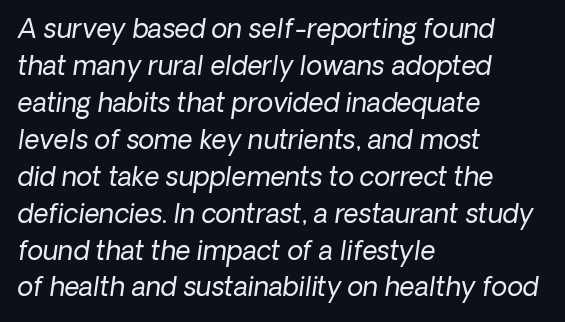
{"bold": "no", "underline": "no", "align": "left", "line_spacing": "normal", "line_spacing_ratio": 1.42, "letter_spacing": "normal", "letter_spacing_em": 0.0, "glyph_px": 26}
